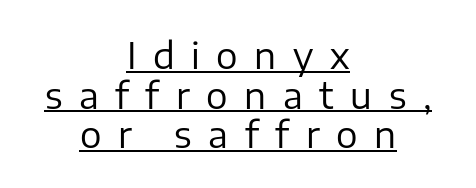
The image shows 36 px regular-weight sans-serif type, upright; set centered, tight line spacing (1.1x), unusually wide letter spacing (+0.46 em), underlined; low stroke contrast and a medium x-height.
